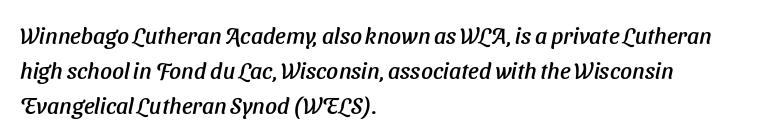
The image shows 23 px text type; set left-aligned, normal line spacing (1.53x), normal letter spacing, not underlined.
